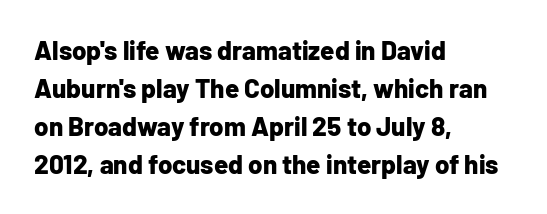
The image shows 26 px bold type, upright; set left-aligned, normal line spacing (1.46x), normal letter spacing, not underlined.
